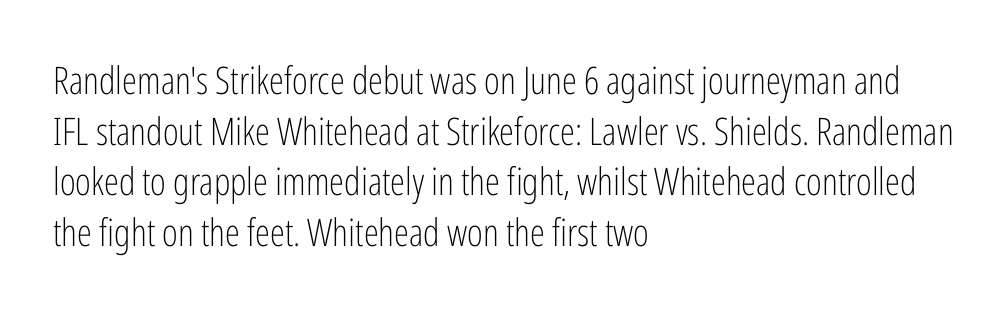
Is the letter spacing exaggerated? No — it looks like the ordinary default. The space directly below the letters is spotless. These lines are composed in type without serifs. The designer left line spacing at the default.
